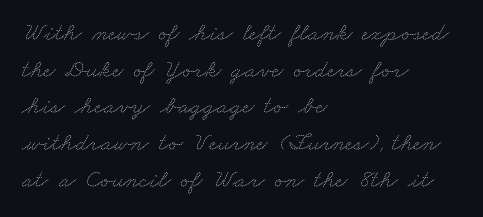
{"bold": "no", "underline": "no", "align": "left", "line_spacing": "normal", "line_spacing_ratio": 1.47, "letter_spacing": "normal", "letter_spacing_em": 0.0, "glyph_px": 25}
